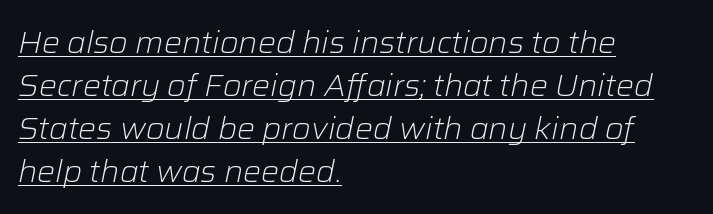
The image shows 30 px light type, italic (leaning right); set left-aligned, normal line spacing (1.43x), normal letter spacing, underlined; low stroke contrast and a medium x-height.
